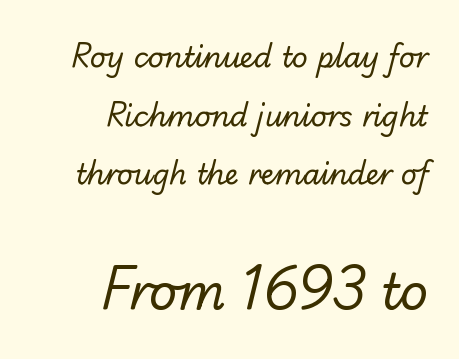
{"serif": "no", "bold": "no", "weight": "regular", "width": "normal", "stroke_contrast": "low", "x_height": "small", "monospaced": "no", "underline": "no", "align": "right", "line_spacing": "loose", "line_spacing_ratio": 2.09, "letter_spacing": "normal", "letter_spacing_em": 0.0, "larger_block": "second", "size_ratio": 1.75, "glyph_px": 49}
